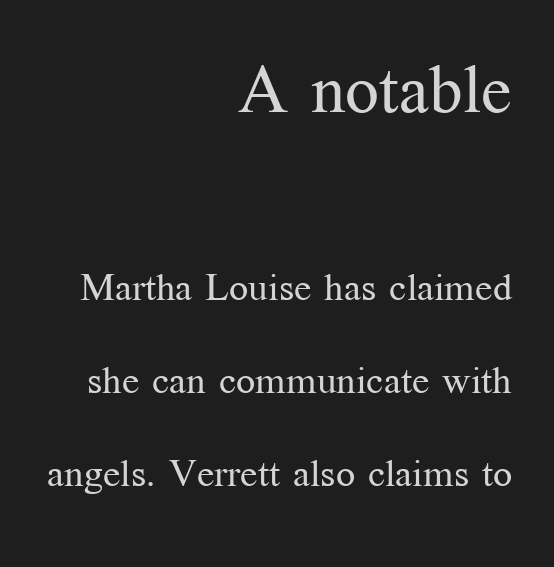
Varying glyph widths throughout — classic text-font behaviour. This layout puts the oversized block above and the modest block below. This is the regular roman posture of the typeface. You could fit nearly another row in the gap between these rows. The strokes carry an ordinary text weight at most.
